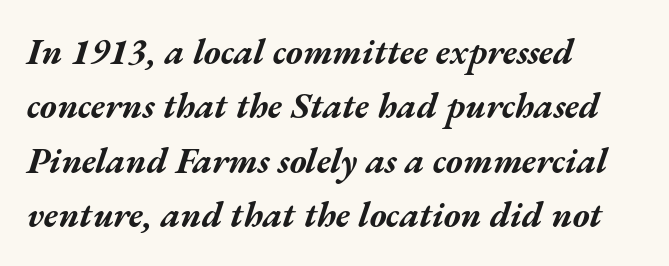
Q: Is the text bold? A: Yes.
Q: Is the text italic (slanted)? A: Yes, it leans right by about 17 degrees.
Q: Is the text underlined? A: No.
Q: How is the paragraph aligned? A: Left-aligned.
Q: Is the spacing between letters normal or unusually wide? A: Normal.
Q: Is the spacing between lines tight, normal or loose? A: Normal.
Q: Width (condensed, normal, or wide)? A: Wide.
Q: Stroke contrast? A: Medium.
Q: x-height? A: Medium.
Q: Monospaced? A: No.
